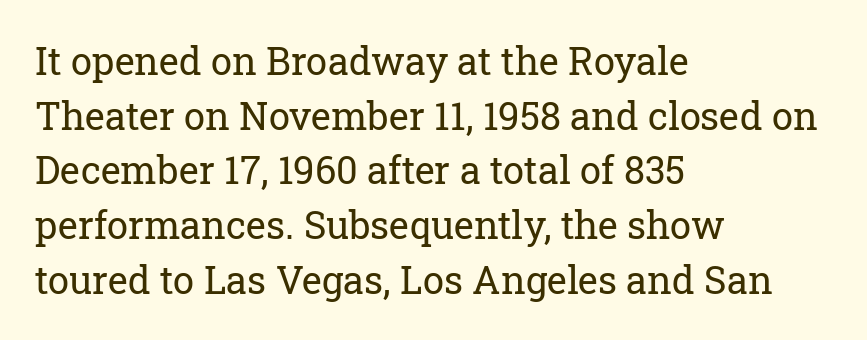
{"serif": "yes", "italic": "no", "bold": "no", "weight": "regular", "width": "normal", "stroke_contrast": "low", "x_height": "medium", "monospaced": "no", "underline": "no", "align": "left", "line_spacing": "normal", "line_spacing_ratio": 1.44, "letter_spacing": "normal", "letter_spacing_em": 0.0, "glyph_px": 38}
